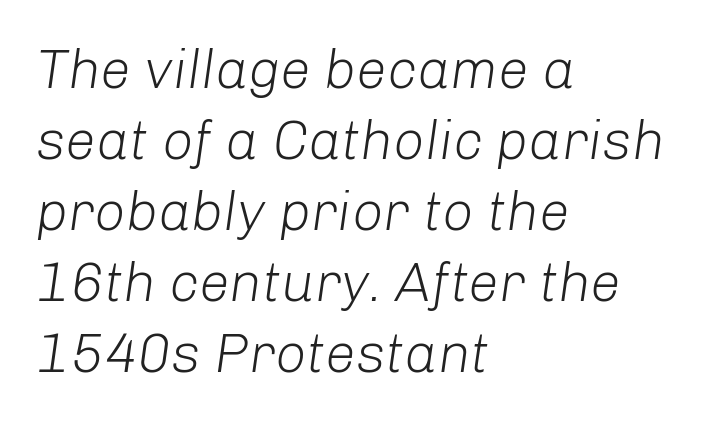
The image shows 55 px light type, italic (leaning right); set left-aligned, normal line spacing (1.29x), normal letter spacing, not underlined; low stroke contrast and a medium x-height.
